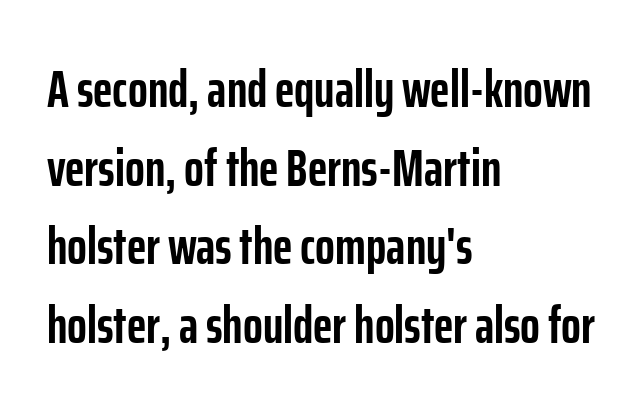
Q: Is the text bold? A: Yes.
Q: Is the text italic (slanted)? A: No, it is upright.
Q: Is the typeface a serif or a sans-serif typeface? A: Sans-serif.
Q: Is the text underlined? A: No.
Q: How is the paragraph aligned? A: Left-aligned.
Q: Is the spacing between letters normal or unusually wide? A: Normal.
Q: Is the spacing between lines tight, normal or loose? A: Normal.
Q: Width (condensed, normal, or wide)? A: Condensed.
Q: Stroke contrast? A: Low.
Q: x-height? A: Medium.
Q: Monospaced? A: No.
